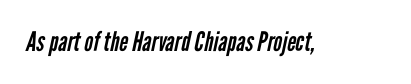
Q: Is the text bold? A: No.
Q: Is the text underlined? A: No.
Q: Is the spacing between letters normal or unusually wide? A: Normal.
